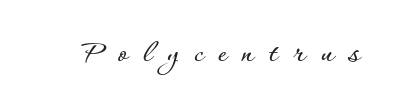
Q: Is the text italic (slanted)? A: Yes.
Q: Is the text underlined? A: No.
Q: Is the spacing between letters normal or unusually wide? A: Unusually wide.
Q: Width (condensed, normal, or wide)? A: Normal.
Q: Stroke contrast? A: Low.
Q: x-height? A: Small.
Q: Monospaced? A: No.
